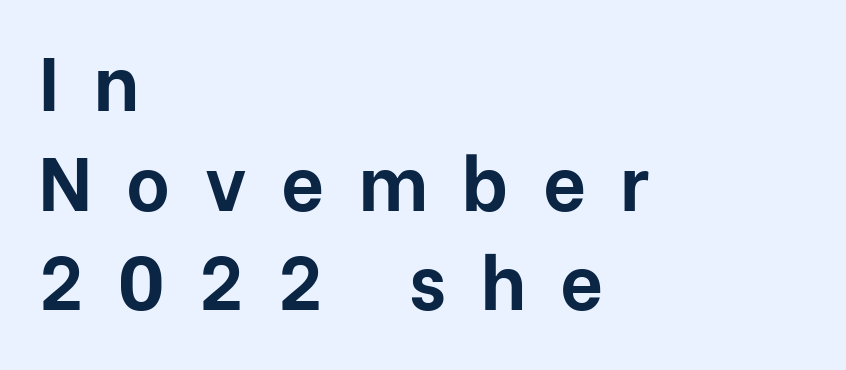
Q: Is the text bold? A: Yes.
Q: Is the text italic (slanted)? A: No, it is upright.
Q: Is the typeface a serif or a sans-serif typeface? A: Sans-serif.
Q: Is the text underlined? A: No.
Q: How is the paragraph aligned? A: Left-aligned.
Q: Is the spacing between letters normal or unusually wide? A: Unusually wide.
Q: Is the spacing between lines tight, normal or loose? A: Normal.
Q: Width (condensed, normal, or wide)? A: Normal.
Q: Stroke contrast? A: Low.
Q: x-height? A: Medium.
Q: Monospaced? A: No.
